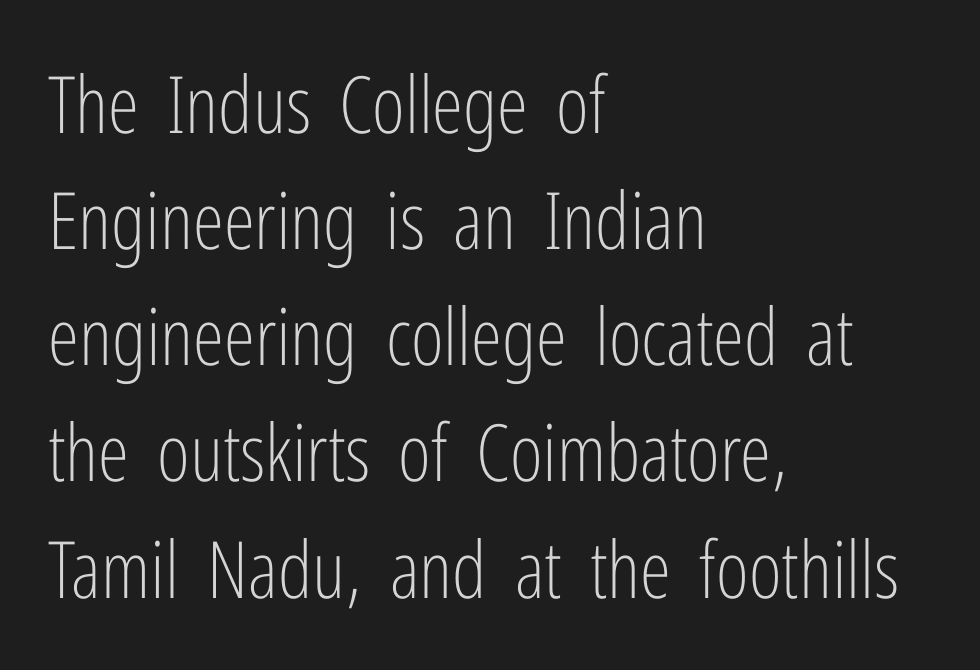
The image shows 79 px light, condensed sans-serif type, upright; set left-aligned, normal line spacing (1.47x), normal letter spacing, not underlined; low stroke contrast and a medium x-height.
